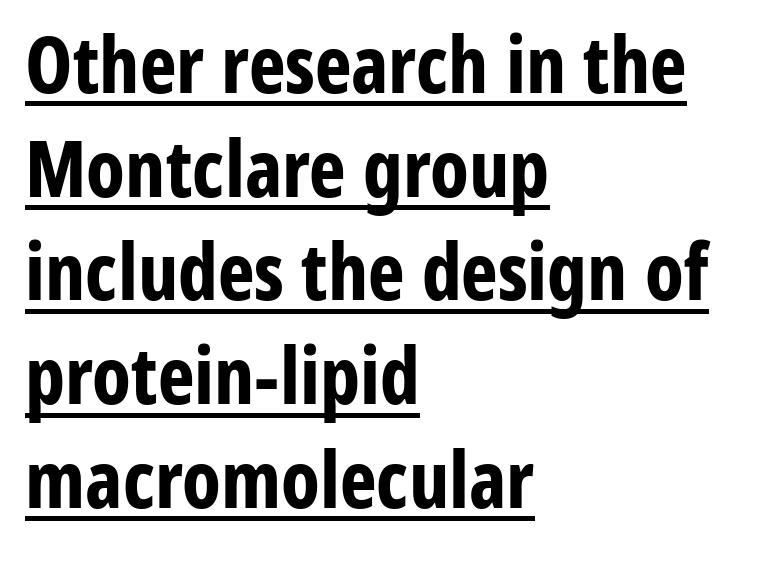
{"serif": "no", "italic": "no", "bold": "yes", "weight": "bold", "width": "condensed", "stroke_contrast": "low", "x_height": "medium", "monospaced": "no", "underline": "yes", "align": "left", "line_spacing": "normal", "line_spacing_ratio": 1.33, "letter_spacing": "normal", "letter_spacing_em": 0.0, "glyph_px": 78}
